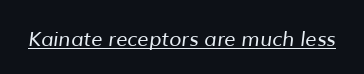
The image shows 20 px text type; set normal letter spacing, underlined.
